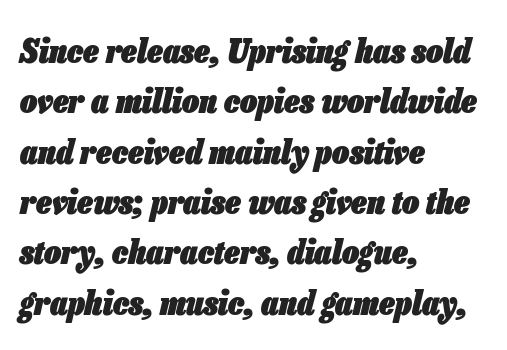
Q: Is the text bold? A: Yes.
Q: Is the text italic (slanted)? A: Yes, it leans right by about 13 degrees.
Q: Is the text underlined? A: No.
Q: How is the paragraph aligned? A: Left-aligned.
Q: Is the spacing between letters normal or unusually wide? A: Normal.
Q: Is the spacing between lines tight, normal or loose? A: Normal.
Q: Width (condensed, normal, or wide)? A: Condensed.
Q: Stroke contrast? A: Low.
Q: x-height? A: Medium.
Q: Monospaced? A: No.
